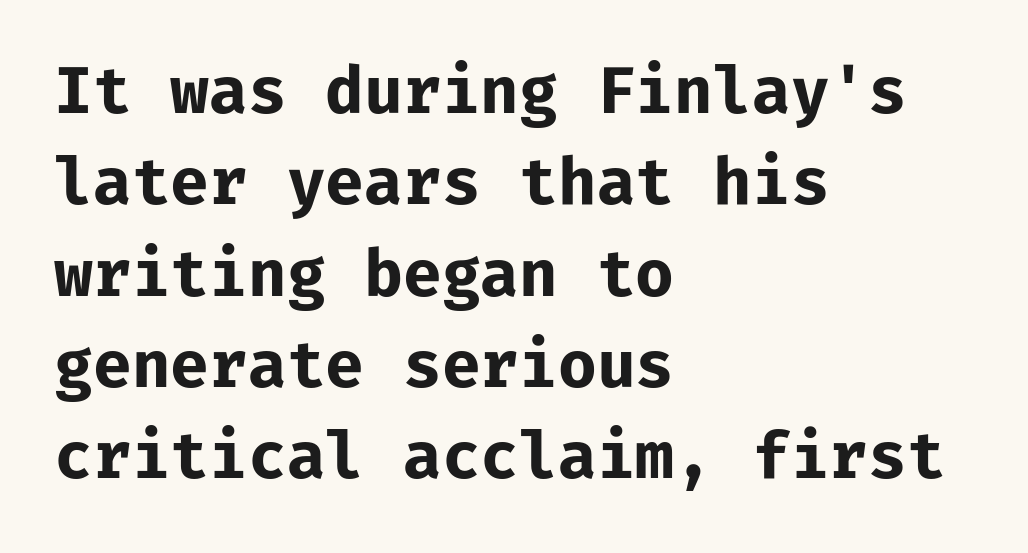
The image shows 63 px bold sans-serif type, upright, monospaced; set left-aligned, normal line spacing (1.45x), normal letter spacing, not underlined; low stroke contrast and a medium x-height.
